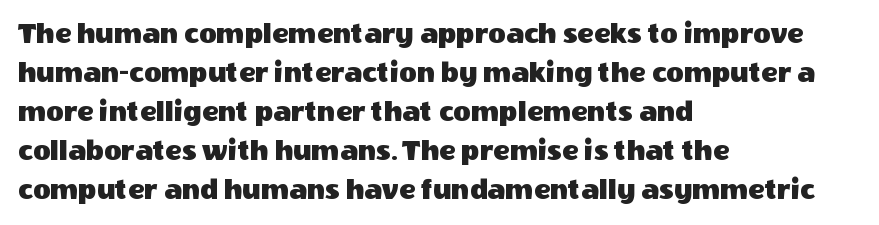
The image shows 30 px sans-serif type, upright; set left-aligned, normal line spacing (1.3x), normal letter spacing, not underlined; a large x-height.
